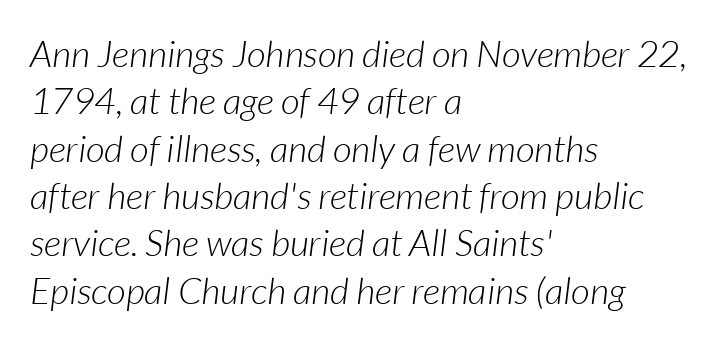
{"italic": "yes", "lean": "right", "slant_degrees": 7, "bold": "no", "weight": "light", "width": "normal", "stroke_contrast": "low", "x_height": "medium", "monospaced": "no", "underline": "no", "align": "left", "line_spacing": "normal", "line_spacing_ratio": 1.28, "letter_spacing": "normal", "letter_spacing_em": 0.0, "glyph_px": 37}
